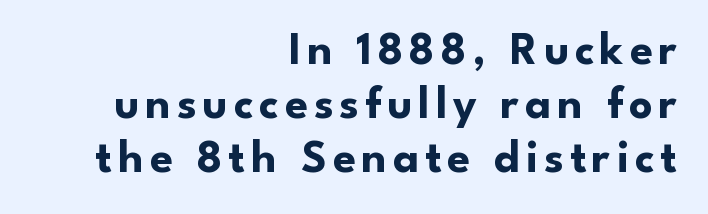
Q: Is the text bold? A: Yes.
Q: Is the text italic (slanted)? A: No, it is upright.
Q: Is the typeface a serif or a sans-serif typeface? A: Sans-serif.
Q: Is the text underlined? A: No.
Q: How is the paragraph aligned? A: Right-aligned.
Q: Width (condensed, normal, or wide)? A: Normal.
Q: Stroke contrast? A: Low.
Q: x-height? A: Small.
Q: Monospaced? A: No.
